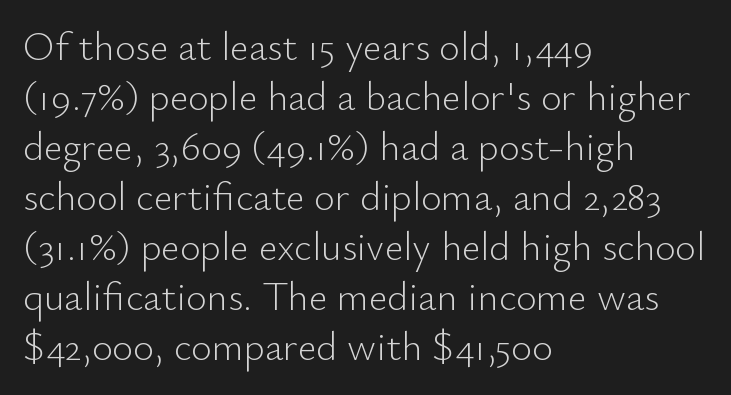
No chunkiness to these letters — they're not bold. A classic flush-left, rag-right setting is used for this passage. This rendering features lettering with no underline. Every stem runs plumb, perpendicular to the baseline.
